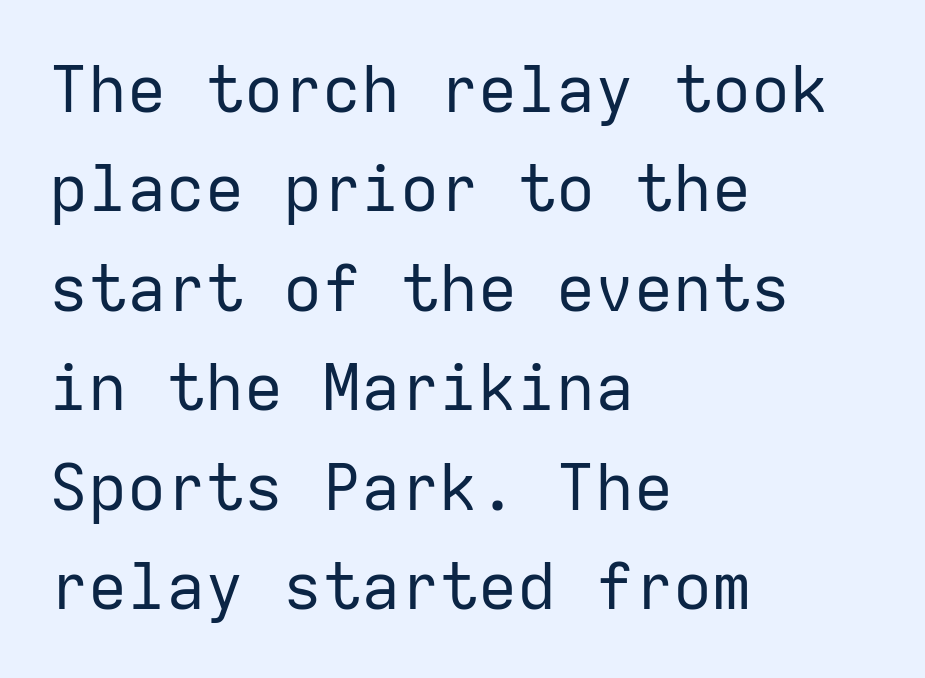
{"serif": "no", "italic": "no", "bold": "no", "weight": "regular", "width": "normal", "stroke_contrast": "low", "x_height": "medium", "monospaced": "yes", "underline": "no", "align": "left", "line_spacing": "normal", "line_spacing_ratio": 1.53, "letter_spacing": "normal", "letter_spacing_em": 0.0, "glyph_px": 65}
